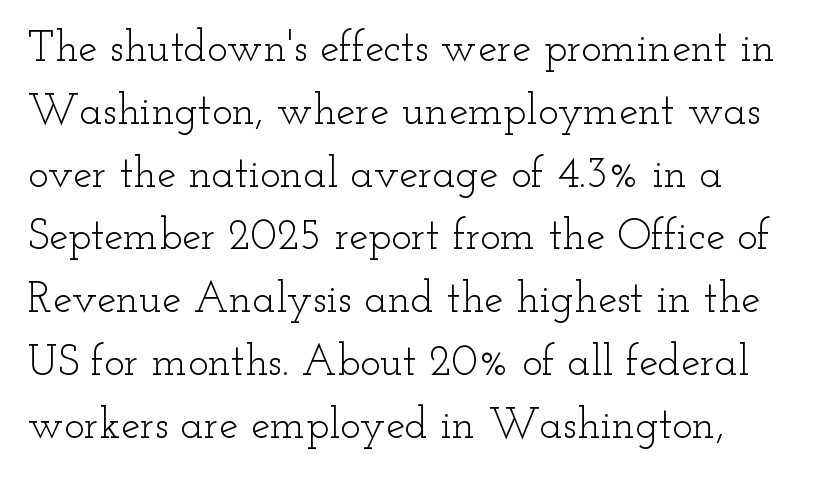
{"serif": "yes", "italic": "no", "bold": "no", "weight": "light", "width": "wide", "stroke_contrast": "low", "x_height": "small", "monospaced": "no", "underline": "no", "line_spacing": "normal", "line_spacing_ratio": 1.46, "letter_spacing": "normal", "letter_spacing_em": 0.0, "glyph_px": 43}
